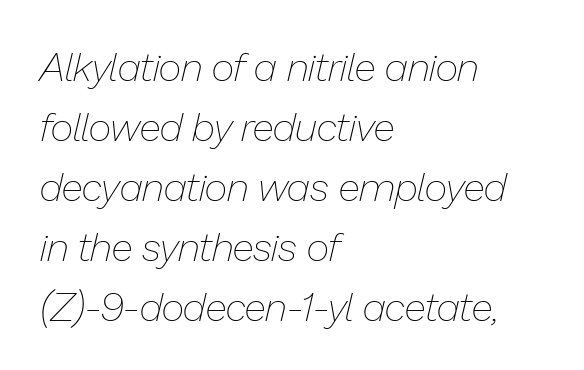
The image shows 40 px thin type, italic (leaning right); set left-aligned, normal line spacing (1.5x), normal letter spacing, not underlined; low stroke contrast and a medium x-height.
